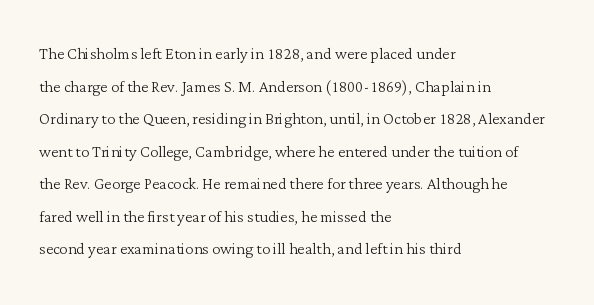
{"italic": "no", "bold": "no", "underline": "no", "align": "left", "line_spacing": "normal", "line_spacing_ratio": 1.55, "letter_spacing": "normal", "letter_spacing_em": 0.0, "glyph_px": 21}
